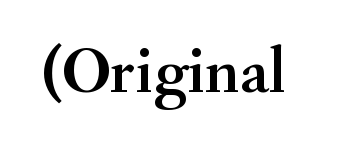
{"serif": "yes", "italic": "no", "width": "normal", "stroke_contrast": "medium", "x_height": "small", "monospaced": "no", "underline": "no", "letter_spacing": "normal", "letter_spacing_em": 0.0, "glyph_px": 66}
